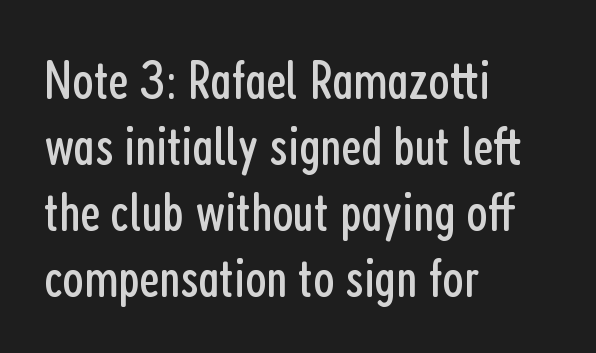
{"serif": "no", "italic": "no", "bold": "no", "weight": "regular", "width": "condensed", "stroke_contrast": "low", "x_height": "medium", "monospaced": "no", "underline": "no", "align": "left", "line_spacing_ratio": 1.2, "letter_spacing": "normal", "letter_spacing_em": 0.0, "glyph_px": 55}
